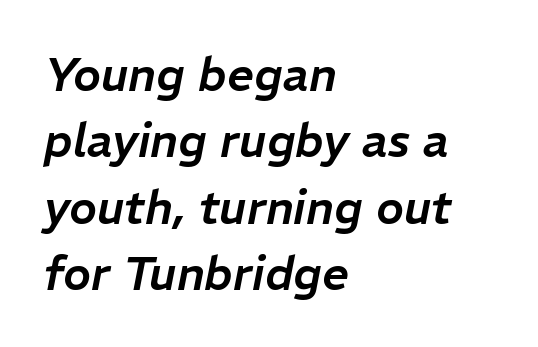
Q: Is the text italic (slanted)? A: Yes, it leans right by about 11 degrees.
Q: Is the text underlined? A: No.
Q: How is the paragraph aligned? A: Left-aligned.
Q: Is the spacing between letters normal or unusually wide? A: Normal.
Q: Is the spacing between lines tight, normal or loose? A: Normal.
Q: Width (condensed, normal, or wide)? A: Normal.
Q: Stroke contrast? A: Low.
Q: x-height? A: Medium.
Q: Monospaced? A: No.
